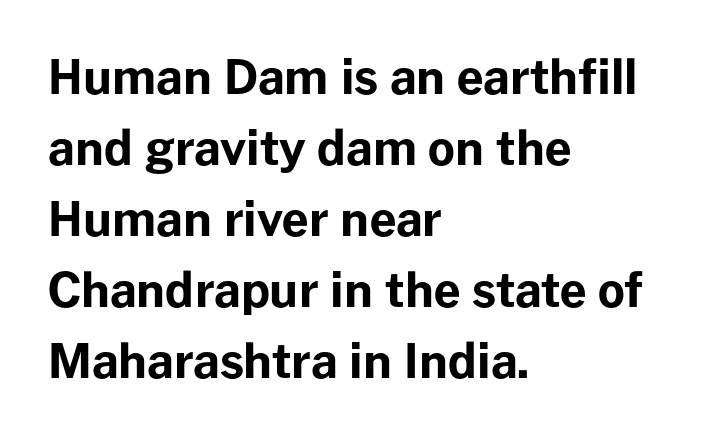
The image shows 47 px bold sans-serif type, upright; set left-aligned, normal line spacing (1.51x), normal letter spacing, not underlined; low stroke contrast and a medium x-height.
